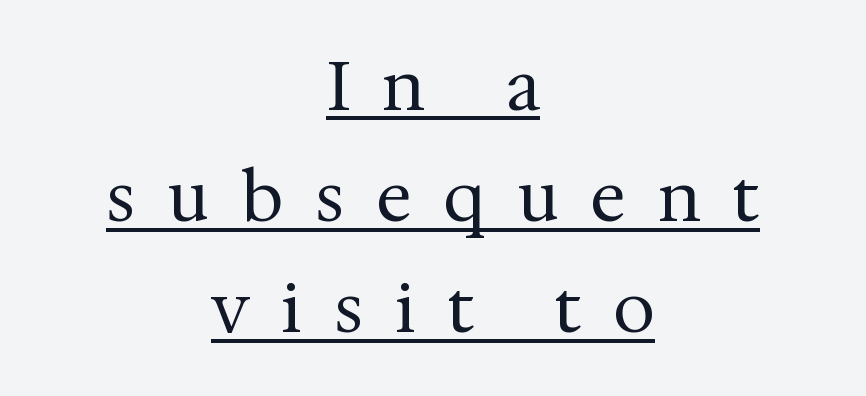
{"serif": "yes", "italic": "no", "bold": "no", "weight": "regular", "width": "normal", "stroke_contrast": "medium", "x_height": "medium", "monospaced": "no", "underline": "yes", "align": "center", "line_spacing": "normal", "line_spacing_ratio": 1.66, "letter_spacing": "wide", "letter_spacing_em": 0.49, "glyph_px": 67}
